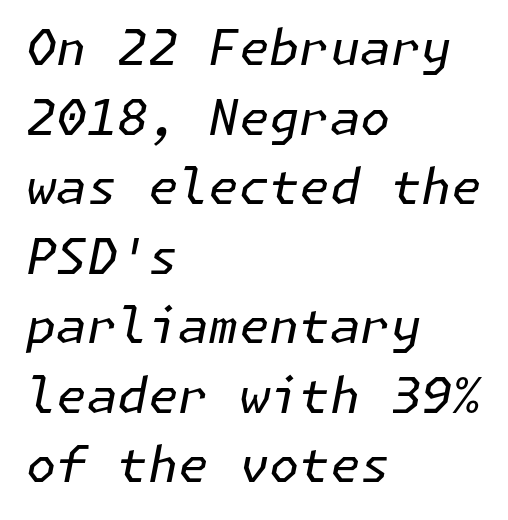
Alignment: flush left. The characters are drawn with everyday or finer stroke widths. Check under the words: just untouched page. Would a proofreader flag this as italicized? Yes. Rows of type keep a routine distance in the vertical direction.
